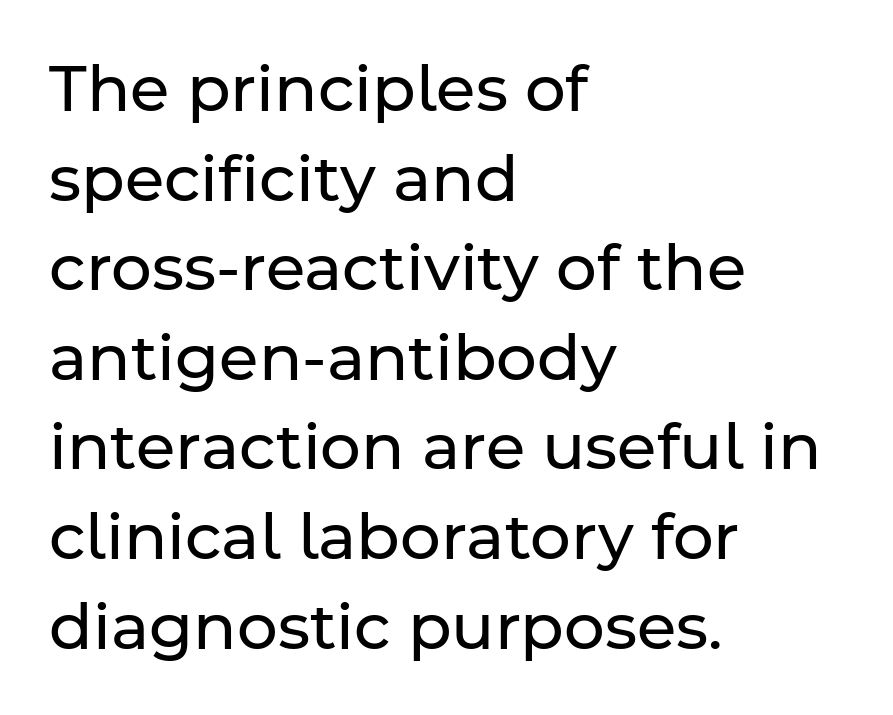
Q: Is the text bold? A: No.
Q: Is the text italic (slanted)? A: No, it is upright.
Q: Is the typeface a serif or a sans-serif typeface? A: Sans-serif.
Q: Is the text underlined? A: No.
Q: How is the paragraph aligned? A: Left-aligned.
Q: Is the spacing between letters normal or unusually wide? A: Normal.
Q: Is the spacing between lines tight, normal or loose? A: Normal.
Q: Width (condensed, normal, or wide)? A: Normal.
Q: Stroke contrast? A: Low.
Q: x-height? A: Medium.
Q: Monospaced? A: No.
